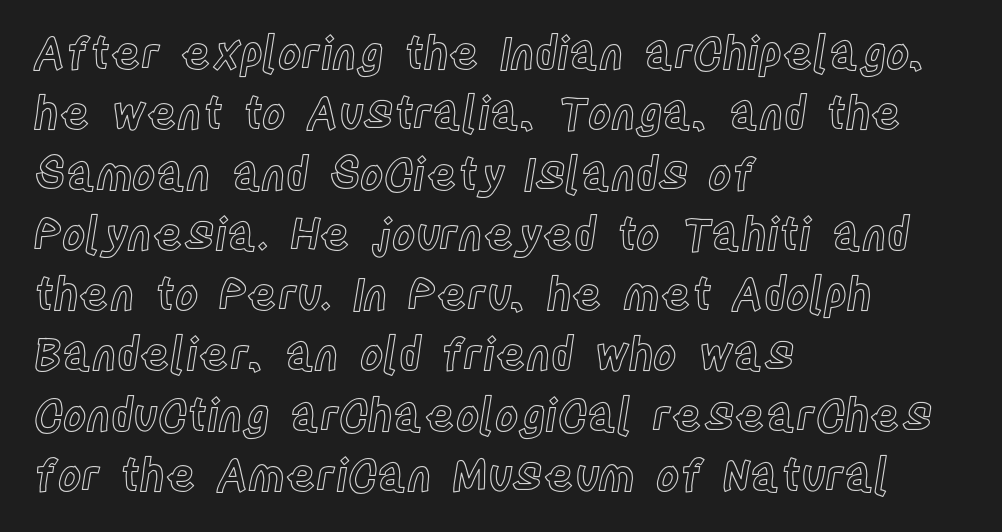
The image shows 45 px condensed type; set left-aligned, normal line spacing (1.34x), normal letter spacing, not underlined; a large x-height.
